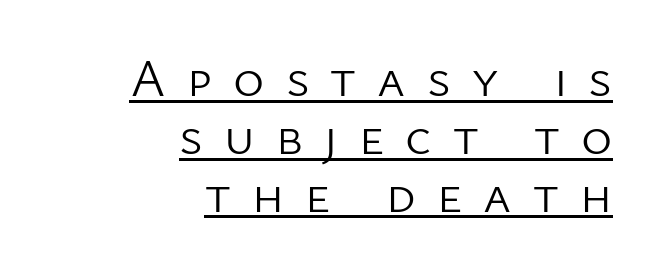
The image shows 53 px light sans-serif type, upright; set right-aligned, tight line spacing (1.09x), unusually wide letter spacing (+0.4 em), underlined; low stroke contrast and a medium x-height.
